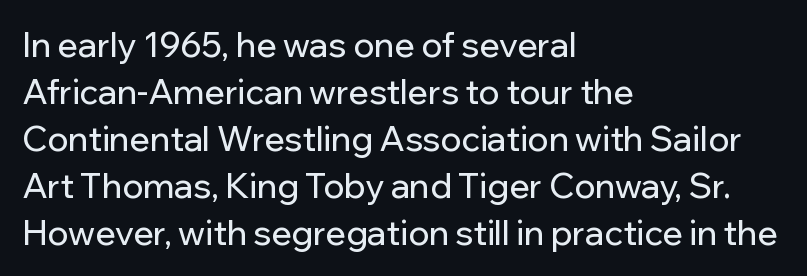
The image shows 34 px sans-serif type, upright; set left-aligned, normal line spacing (1.38x), normal letter spacing, not underlined; low stroke contrast and a medium x-height.
